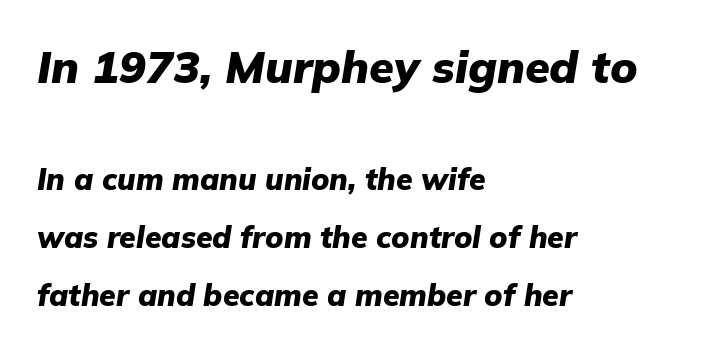
Q: Is the text bold? A: Yes.
Q: Is the text italic (slanted)? A: Yes, it leans right by about 9 degrees.
Q: Is the text underlined? A: No.
Q: How is the paragraph aligned? A: Left-aligned.
Q: Is the spacing between letters normal or unusually wide? A: Normal.
Q: Is the spacing between lines tight, normal or loose? A: Loose.
Q: Which block of text is set in a larger size, the first (top) or the second (bottom)? A: The first (top) one.
Q: Width (condensed, normal, or wide)? A: Normal.
Q: Stroke contrast? A: Low.
Q: x-height? A: Medium.
Q: Monospaced? A: No.
